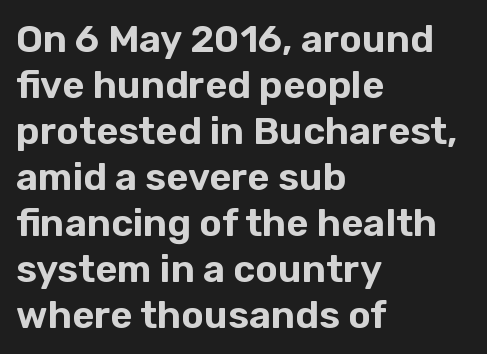
{"serif": "no", "italic": "no", "width": "normal", "stroke_contrast": "low", "x_height": "medium", "monospaced": "no", "underline": "no", "align": "left", "line_spacing_ratio": 1.21, "letter_spacing": "normal", "letter_spacing_em": 0.0, "glyph_px": 38}
